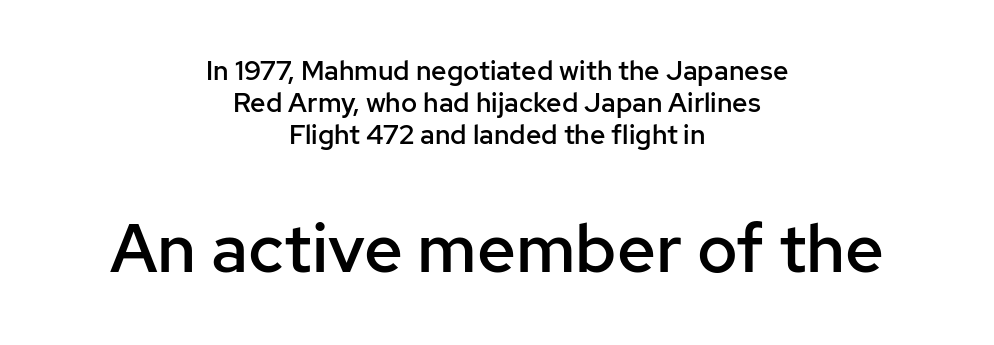
The image shows 68 px semibold sans-serif type, upright; set centered, line spacing 1.18x, normal letter spacing, not underlined; the second (bottom) block is 2.52x larger; low stroke contrast and a medium x-height.
